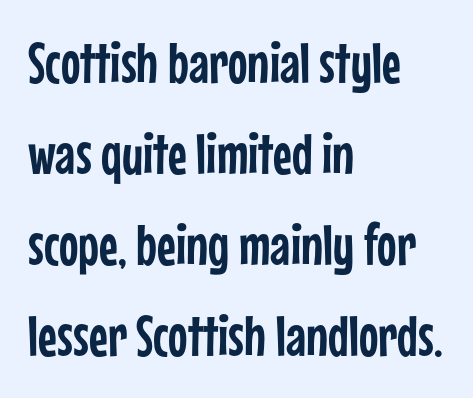
Q: Is the text italic (slanted)? A: No, it is upright.
Q: Is the typeface a serif or a sans-serif typeface? A: Sans-serif.
Q: Is the text underlined? A: No.
Q: How is the paragraph aligned? A: Left-aligned.
Q: Is the spacing between letters normal or unusually wide? A: Normal.
Q: Is the spacing between lines tight, normal or loose? A: Normal.
Q: Width (condensed, normal, or wide)? A: Condensed.
Q: Stroke contrast? A: Low.
Q: x-height? A: Medium.
Q: Monospaced? A: No.
